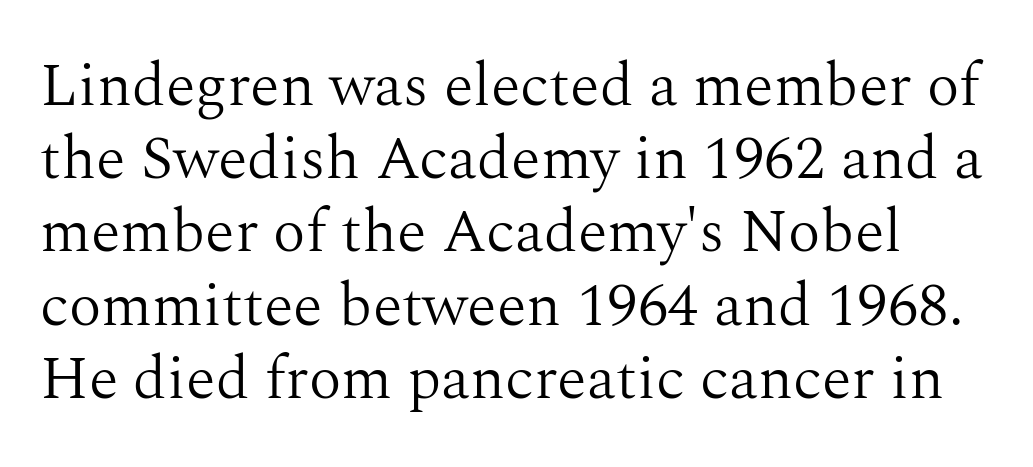
{"serif": "yes", "italic": "no", "bold": "no", "weight": "light", "width": "normal", "stroke_contrast": "medium", "x_height": "medium", "monospaced": "no", "underline": "no", "line_spacing_ratio": 1.2, "letter_spacing": "normal", "letter_spacing_em": 0.0, "glyph_px": 61}
